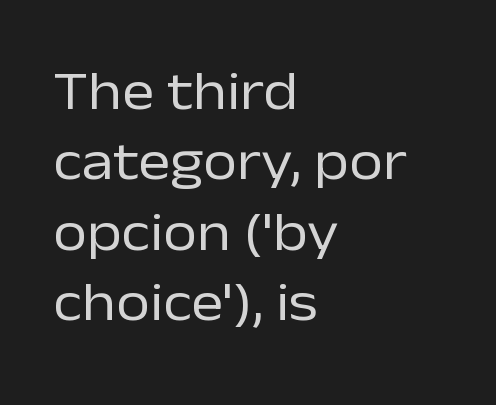
The words here are not underlined. Rendered with straight, roman letterforms. No heavy texture on the line: the type isn't bold. The rendering keeps characters at their native spacing.
